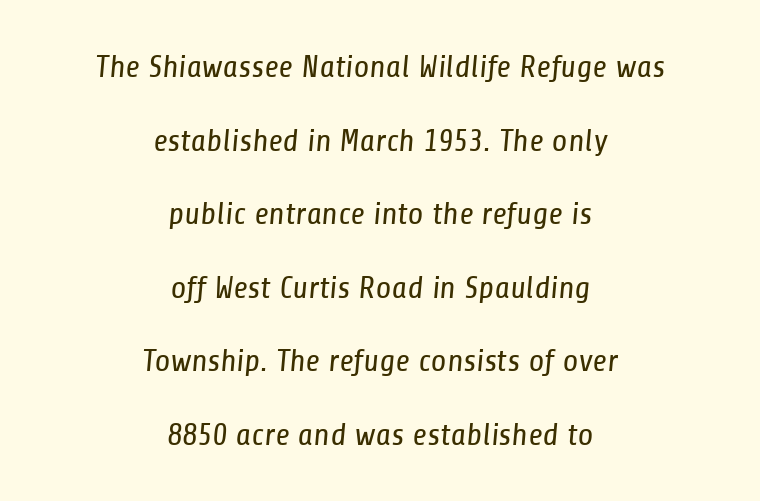
Q: Is the text bold? A: No.
Q: Is the typeface a serif or a sans-serif typeface? A: Sans-serif.
Q: Is the text underlined? A: No.
Q: How is the paragraph aligned? A: Centered.
Q: Is the spacing between letters normal or unusually wide? A: Normal.
Q: Is the spacing between lines tight, normal or loose? A: Loose.
Q: Width (condensed, normal, or wide)? A: Condensed.
Q: Stroke contrast? A: Low.
Q: x-height? A: Medium.
Q: Monospaced? A: No.
